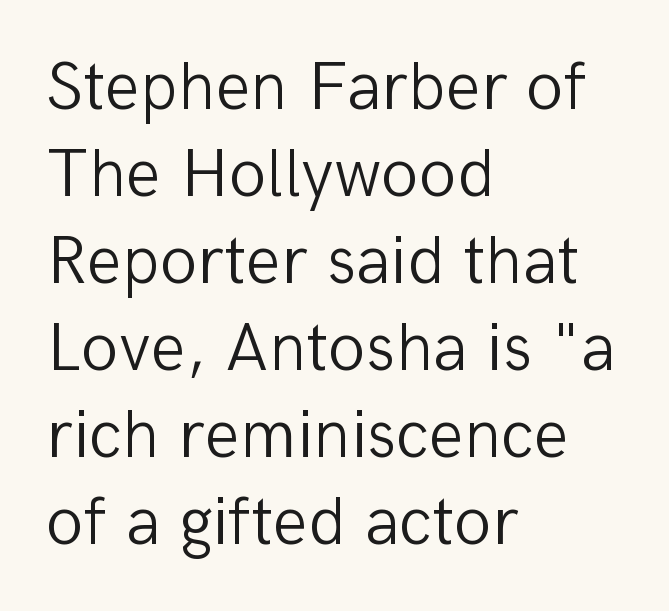
Italic? Not at all — the glyphs are vertical. The strokes carry an ordinary text weight at most. The compositor pushed each line to the left boundary. Proportional: the letters do not fall into vertical columns.
